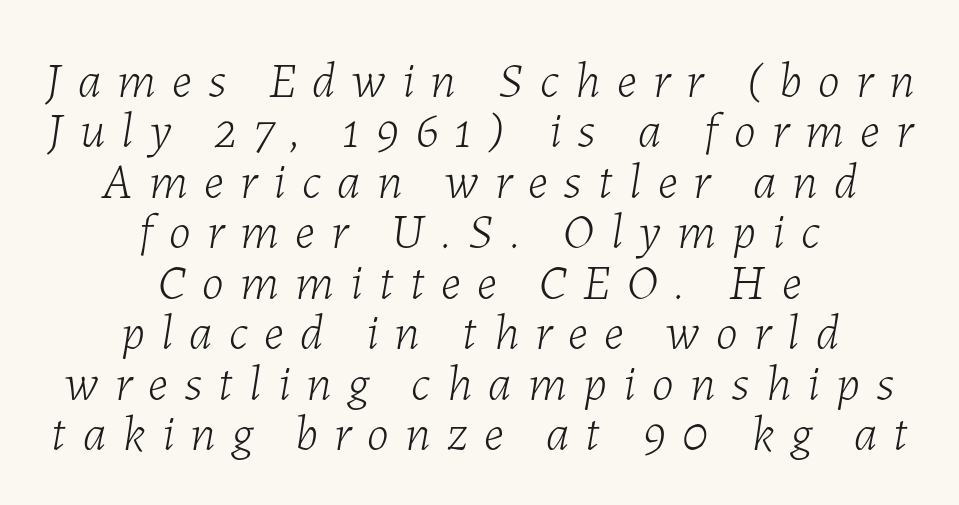
The image shows 50 px light type, italic (leaning right); set centered, tight line spacing (1.01x), unusually wide letter spacing (+0.33 em), not underlined; low stroke contrast and a medium x-height.
